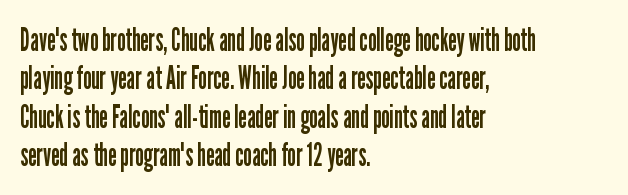
The glyphs in this specimen are sans serif. Do the characters align in a grid? No, the font is proportional. Type without underlining. Each stroke keeps to a modest, everyday thickness or less. Glyph-to-glyph distance matches everyday printed text. Ordinary non-slanted type is in use.
